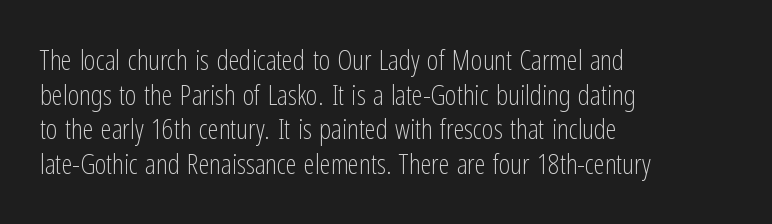
The image shows 28 px light, condensed sans-serif type, upright; set left-aligned, line spacing 1.24x, normal letter spacing, not underlined; low stroke contrast and a medium x-height.
